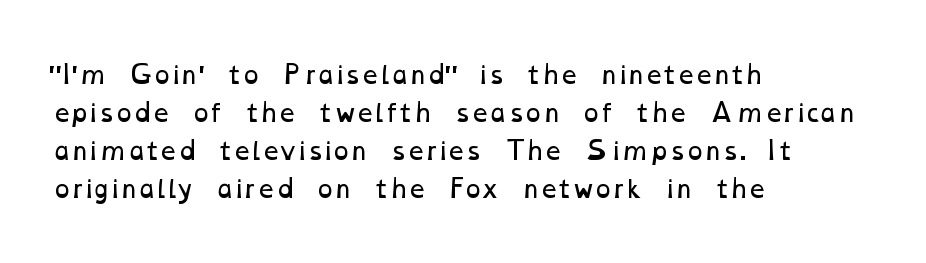
The image shows 24 px text type; set left-aligned, normal line spacing (1.58x), normal letter spacing, not underlined.
